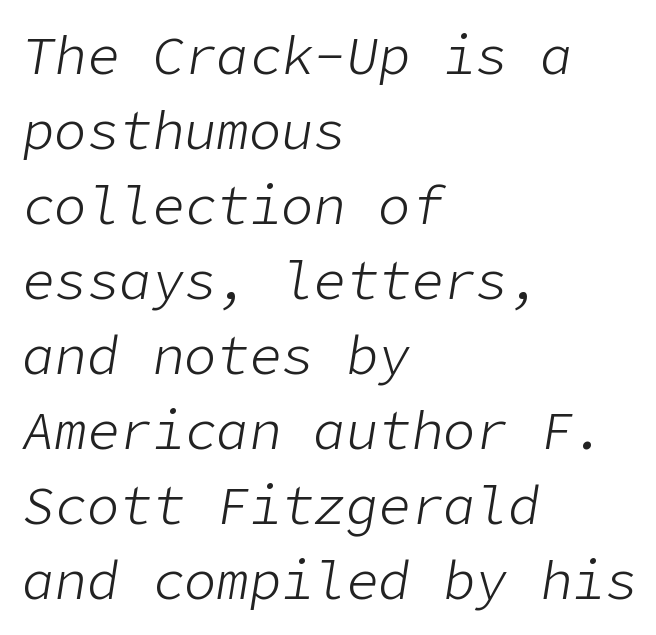
{"italic": "yes", "lean": "right", "slant_degrees": 9, "bold": "no", "weight": "light", "width": "normal", "stroke_contrast": "low", "x_height": "medium", "underline": "no", "align": "left", "line_spacing": "normal", "line_spacing_ratio": 1.39, "letter_spacing": "normal", "letter_spacing_em": 0.0, "glyph_px": 54}
